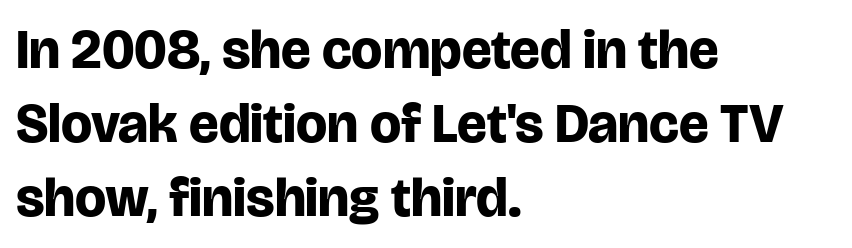
Q: Is the text bold? A: Yes.
Q: Is the text italic (slanted)? A: No, it is upright.
Q: Is the typeface a serif or a sans-serif typeface? A: Sans-serif.
Q: Is the text underlined? A: No.
Q: How is the paragraph aligned? A: Left-aligned.
Q: Is the spacing between letters normal or unusually wide? A: Normal.
Q: Is the spacing between lines tight, normal or loose? A: Normal.
Q: Width (condensed, normal, or wide)? A: Normal.
Q: Stroke contrast? A: Low.
Q: x-height? A: Large.
Q: Monospaced? A: No.
